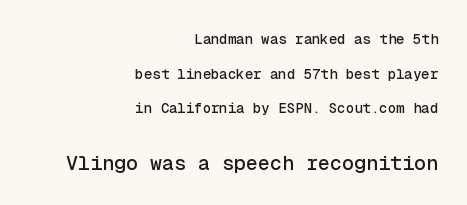
Nobody touched the tracking dial on this one. Each new line begins a long way beneath the previous one. Upright lettering throughout. The passage shown is not underscored anywhere.
